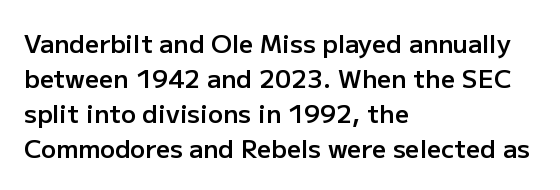
Q: Is the text bold? A: Semi-bold.
Q: Is the text italic (slanted)? A: No, it is upright.
Q: Is the text underlined? A: No.
Q: How is the paragraph aligned? A: Left-aligned.
Q: Is the spacing between letters normal or unusually wide? A: Normal.
Q: Is the spacing between lines tight, normal or loose? A: Normal.
